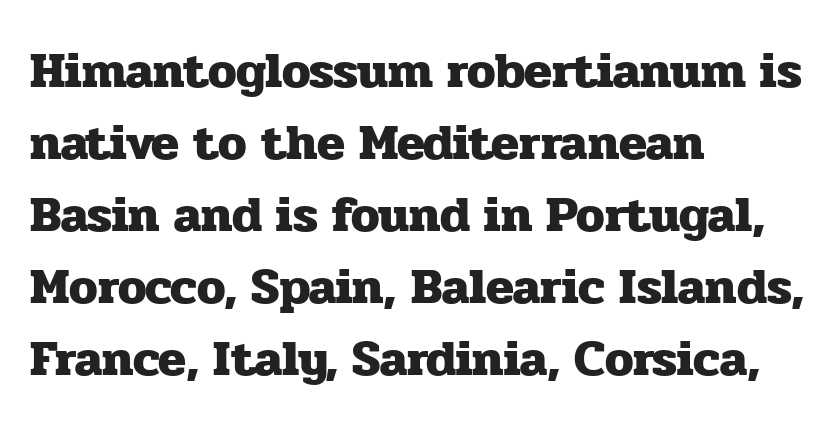
{"serif": "yes", "italic": "no", "bold": "yes", "weight": "heavy", "width": "normal", "stroke_contrast": "low", "x_height": "medium", "monospaced": "no", "underline": "no", "align": "left", "line_spacing": "normal", "line_spacing_ratio": 1.41, "letter_spacing": "normal", "letter_spacing_em": 0.0, "glyph_px": 51}
